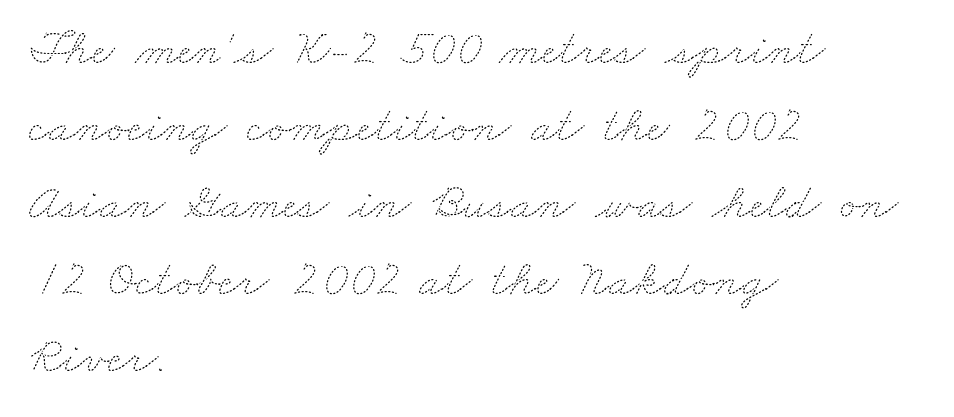
{"bold": "no", "weight": "thin", "width": "wide", "stroke_contrast": "medium", "x_height": "small", "monospaced": "no", "underline": "no", "align": "left", "line_spacing": "normal", "line_spacing_ratio": 1.54, "letter_spacing": "normal", "letter_spacing_em": 0.0, "glyph_px": 50}
